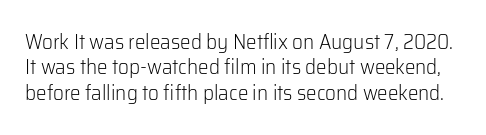
Vertical stems look standard width or narrower in stroke. This sample uses plain, unmodified letter spacing. Words float on clear page, feet unadorned. You can tell it's not italic because the verticals are truly vertical.
